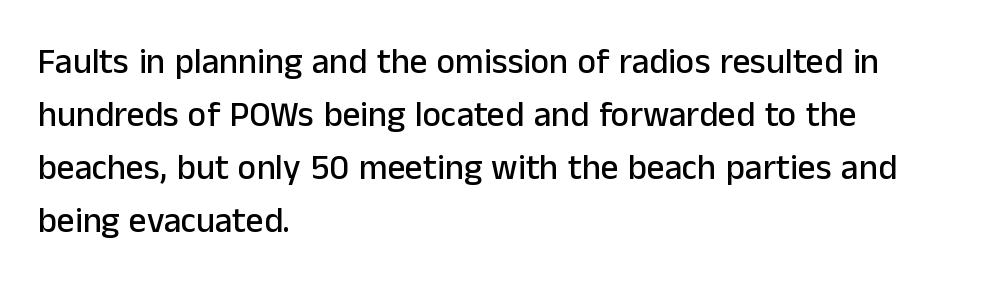
{"serif": "no", "italic": "no", "width": "normal", "stroke_contrast": "low", "x_height": "medium", "monospaced": "no", "underline": "no", "align": "left", "line_spacing": "normal", "line_spacing_ratio": 1.51, "letter_spacing": "normal", "letter_spacing_em": 0.0, "glyph_px": 35}
